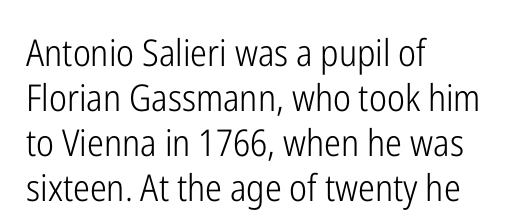
The image shows 37 px light, condensed sans-serif type, upright; set left-aligned, line spacing 1.22x, normal letter spacing, not underlined; low stroke contrast and a medium x-height.
